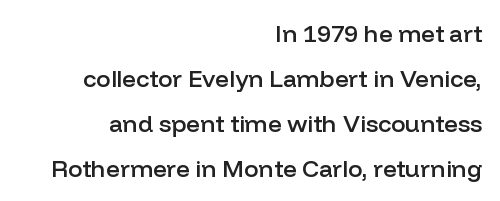
I'd describe the lettering as semibold — firm but not a full bold. The axis of the letterforms is exactly vertical. Words float on clear page, feet unadorned. Caption: multi-line text, flush right, ragged left. Words appear dense and cohesive because spacing is normal.
